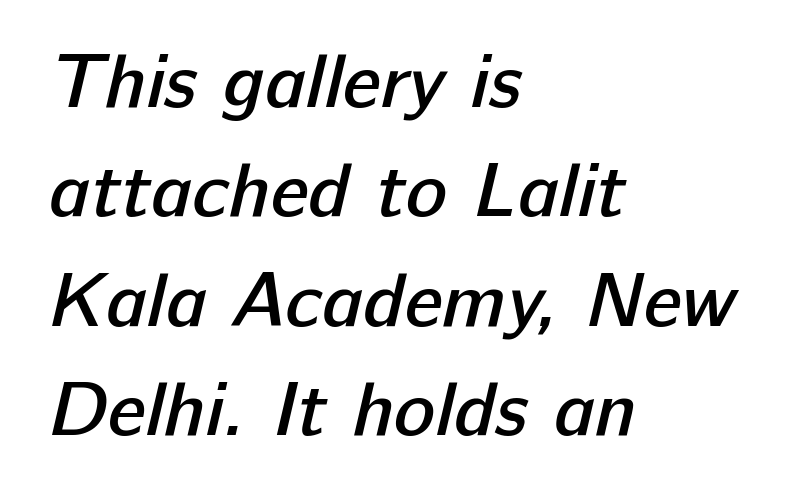
The block of text has a typical density, with ordinary space between rows. The rendering uses natural spacing where letterforms have individual widths. Are there feet on the stems? There aren't — it's a sans. The typesetting leans somewhat heavy: a semibold. No word sits above an underline.
